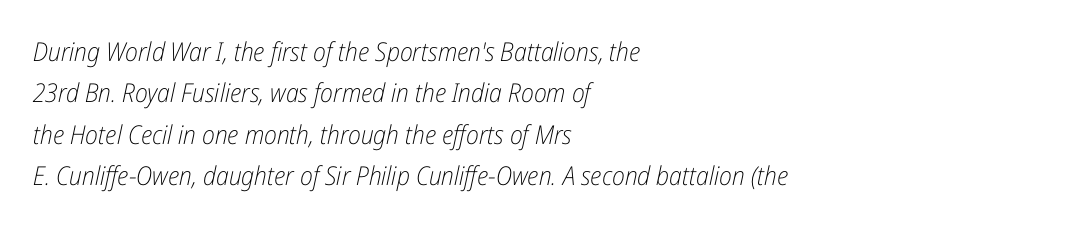
Horizontal bands of white between lines are of average thickness. The space directly below the letters is spotless. Between one letter and the next there's only the usual sliver of space. Characters are canted at an angle relative to the baseline's perpendicular. The weight tops out at a normal text grade. Reading down the block, your eye returns to a fixed left position each line.
